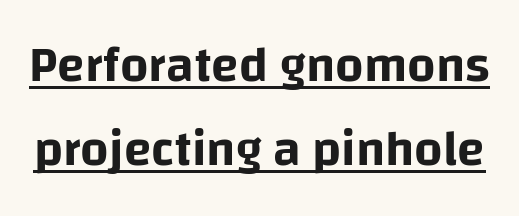
Q: Is the text italic (slanted)? A: No, it is upright.
Q: Is the typeface a serif or a sans-serif typeface? A: Sans-serif.
Q: Is the text underlined? A: Yes.
Q: Is the spacing between letters normal or unusually wide? A: Normal.
Q: Is the spacing between lines tight, normal or loose? A: Normal.
Q: Width (condensed, normal, or wide)? A: Normal.
Q: Stroke contrast? A: Low.
Q: x-height? A: Large.
Q: Monospaced? A: No.
